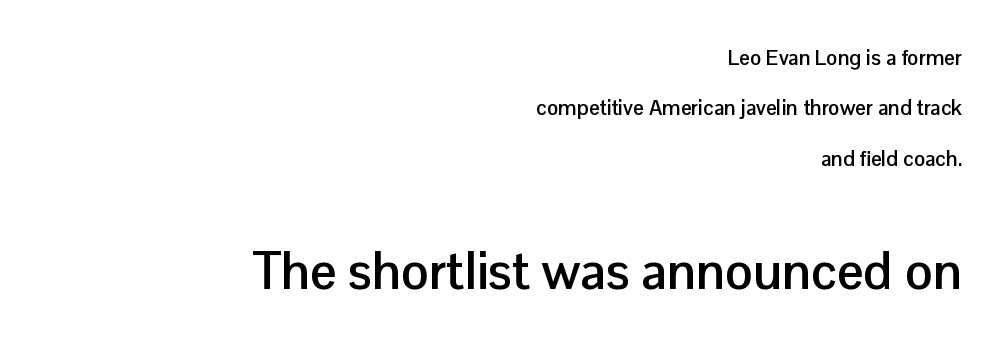
Italic? Not at all — the glyphs are vertical. The lines are spread far apart with generous leading. Bare-footed words on every line. Each word holds together tightly as a unit, with standard inter-letter gaps. This layout puts the modest block above and the oversized block below.
